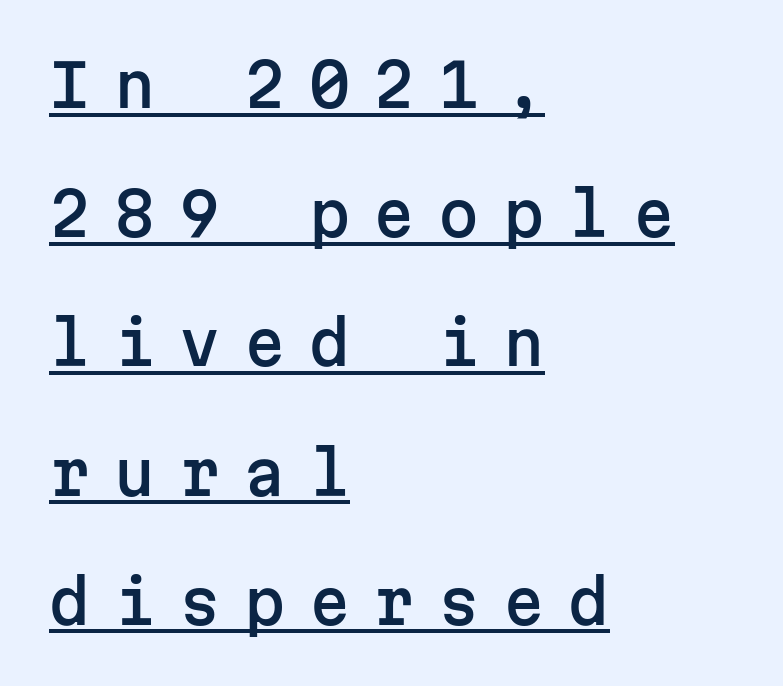
The image shows 59 px sans-serif type, upright, monospaced; set left-aligned, loose line spacing (2.19x), unusually wide letter spacing (+0.4 em), underlined; low stroke contrast and a medium x-height.
